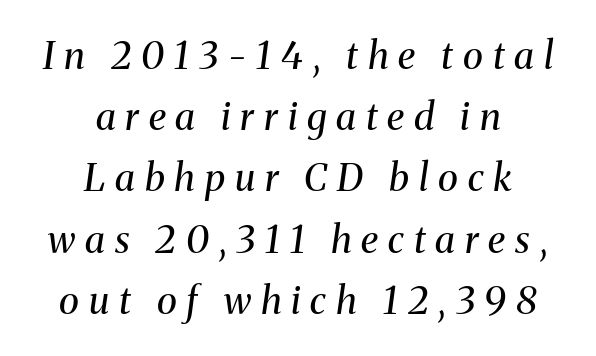
Nothing heavy about these letters — not bold at all. Note: serifs present on the glyphs. Each line is balanced around a shared central axis. A typesetter would mark this as italic. The foot of each line stays bare and open. Look at the tracking — it's clearly loosened, letters drifting apart.
